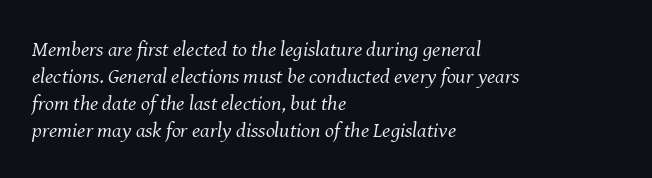
The image shows 21 px text type, italic (leaning right); set left-aligned, normal line spacing (1.29x), normal letter spacing, not underlined.
